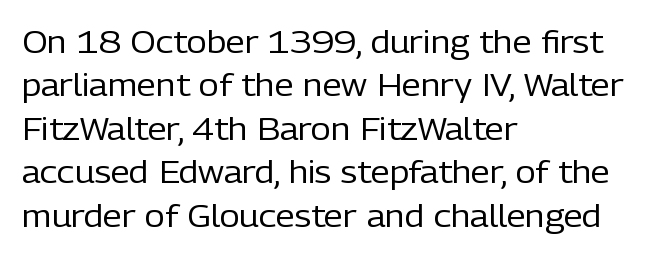
The image shows 31 px regular-weight sans-serif type, upright; set left-aligned, normal line spacing (1.4x), normal letter spacing, not underlined; low stroke contrast and a medium x-height.
